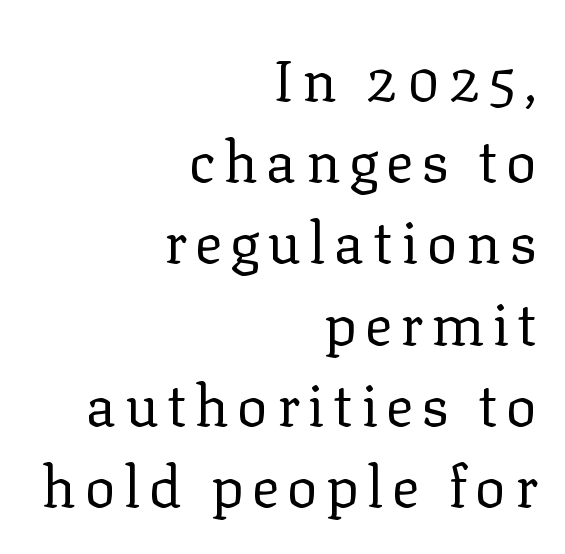
{"serif": "yes", "italic": "no", "bold": "no", "weight": "regular", "width": "normal", "stroke_contrast": "low", "x_height": "medium", "monospaced": "no", "underline": "no", "align": "right", "line_spacing": "normal", "line_spacing_ratio": 1.4, "glyph_px": 58}
